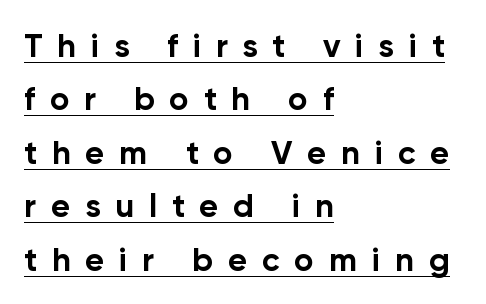
{"serif": "no", "italic": "no", "bold": "yes", "weight": "bold", "width": "normal", "stroke_contrast": "low", "x_height": "medium", "monospaced": "no", "underline": "yes", "align": "left", "line_spacing": "normal", "line_spacing_ratio": 1.62, "letter_spacing": "wide", "letter_spacing_em": 0.45, "glyph_px": 33}
